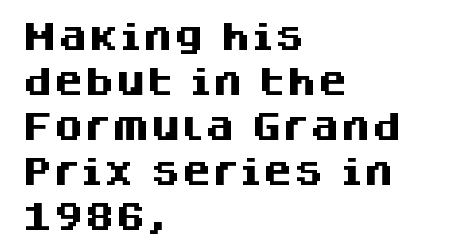
{"serif": "no", "italic": "no", "bold": "yes", "weight": "heavy", "width": "normal", "stroke_contrast": "medium", "x_height": "large", "monospaced": "no", "underline": "no", "align": "left", "line_spacing": "normal", "line_spacing_ratio": 1.45, "letter_spacing": "normal", "letter_spacing_em": 0.0, "glyph_px": 31}
